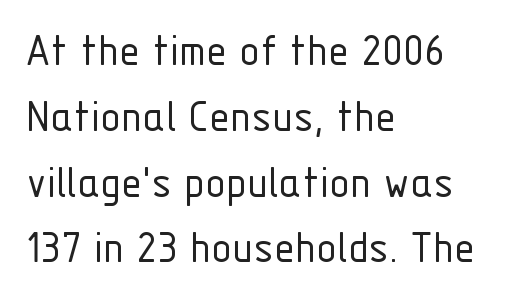
The image shows 48 px light, condensed sans-serif type, upright; set left-aligned, normal line spacing (1.37x), normal letter spacing, not underlined; low stroke contrast and a medium x-height.
